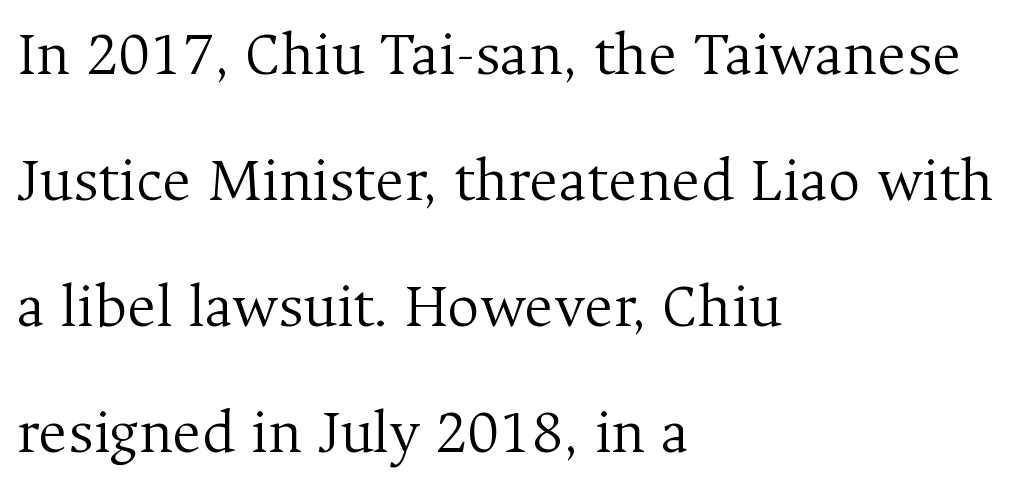
A typesetter would call this leading open, well beyond the default. Posture: vertical. Only glyphs here, with clear space below each row. Students, note that the glyphs here touch the page at normal intervals. The ragged edge is on the right, which tells us the setting is flush left.
